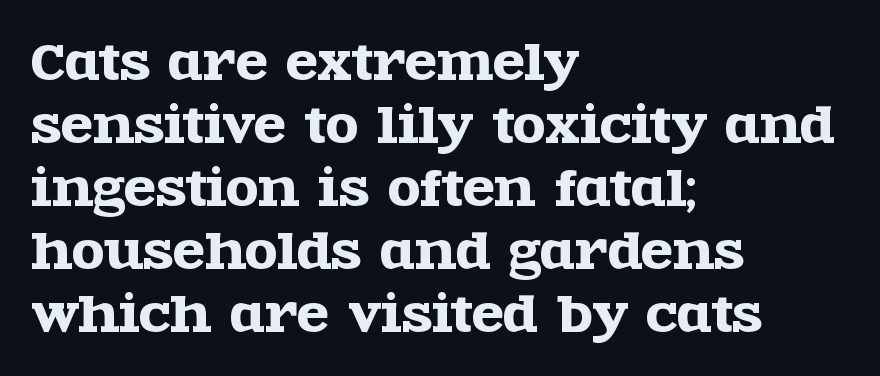
Line beginnings align vertically; line endings do not. This sample uses plain, unmodified letter spacing. Notice how the stems are strictly vertical — no italics here. Regular leading. The type family on display is of the serif kind. Think of a printed novel: that variable character pitch is what you see here.
